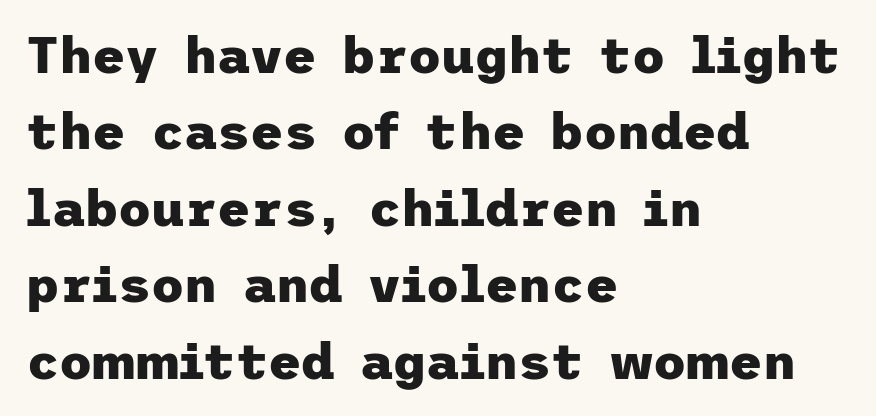
The image shows 51 px heavy sans-serif type, upright; set left-aligned, normal line spacing (1.5x), normal letter spacing, not underlined; low stroke contrast and a medium x-height.
